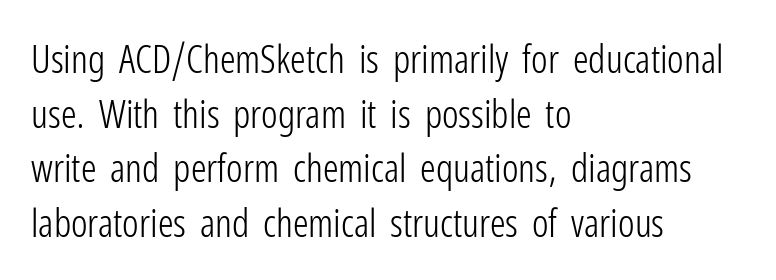
The image shows 39 px light, condensed sans-serif type, upright; set left-aligned, normal line spacing (1.4x), normal letter spacing, not underlined; low stroke contrast and a medium x-height.
